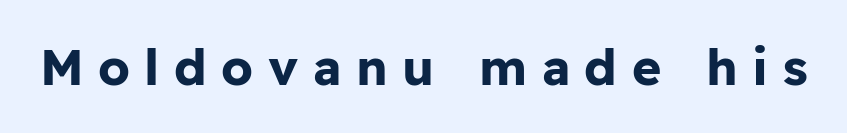
The image shows 50 px bold sans-serif type, upright; set unusually wide letter spacing (+0.29 em), not underlined; low stroke contrast and a medium x-height.
